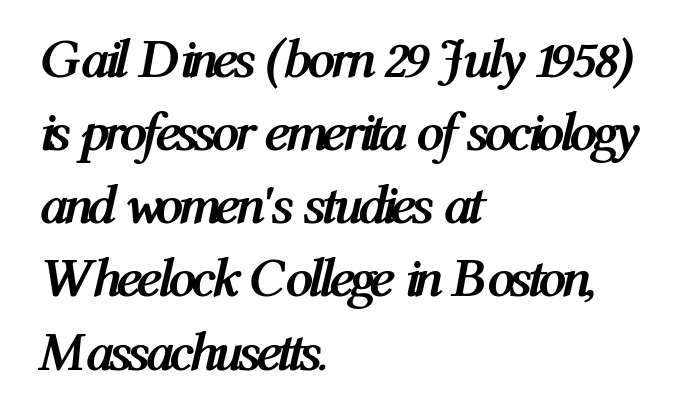
Q: Is the text bold? A: Yes.
Q: Is the text italic (slanted)? A: Yes, it leans right by about 12 degrees.
Q: Is the text underlined? A: No.
Q: How is the paragraph aligned? A: Left-aligned.
Q: Is the spacing between letters normal or unusually wide? A: Normal.
Q: Is the spacing between lines tight, normal or loose? A: Normal.
Q: Width (condensed, normal, or wide)? A: Condensed.
Q: Stroke contrast? A: Medium.
Q: x-height? A: Medium.
Q: Monospaced? A: No.
